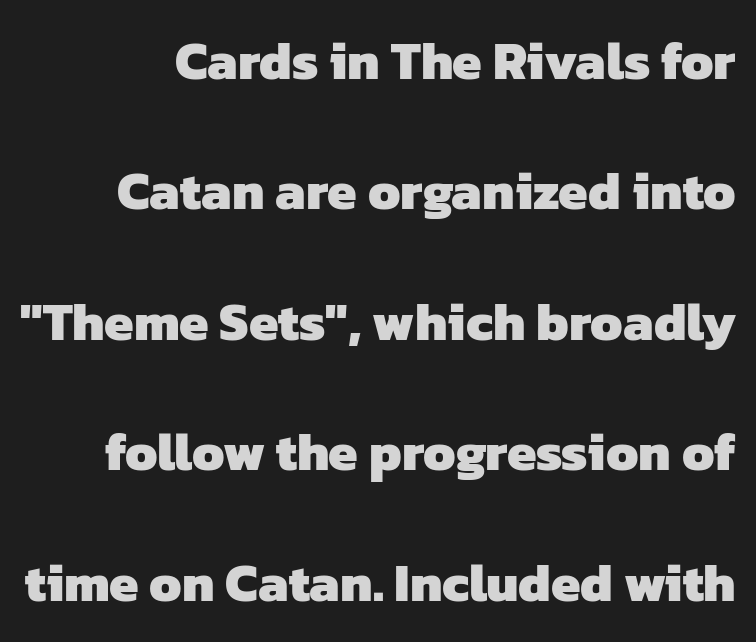
Q: Is the text bold? A: Yes.
Q: Is the typeface a serif or a sans-serif typeface? A: Sans-serif.
Q: Is the text underlined? A: No.
Q: How is the paragraph aligned? A: Right-aligned.
Q: Is the spacing between letters normal or unusually wide? A: Normal.
Q: Is the spacing between lines tight, normal or loose? A: Loose.
Q: Width (condensed, normal, or wide)? A: Normal.
Q: Stroke contrast? A: Low.
Q: x-height? A: Medium.
Q: Monospaced? A: No.
